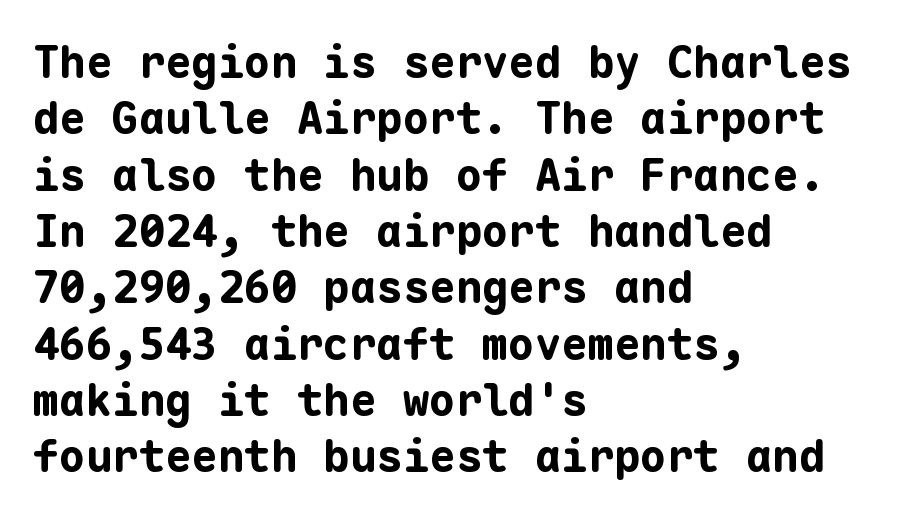
The image shows 44 px bold sans-serif type, upright, monospaced; set left-aligned, normal line spacing (1.28x), normal letter spacing, not underlined; low stroke contrast and a medium x-height.
